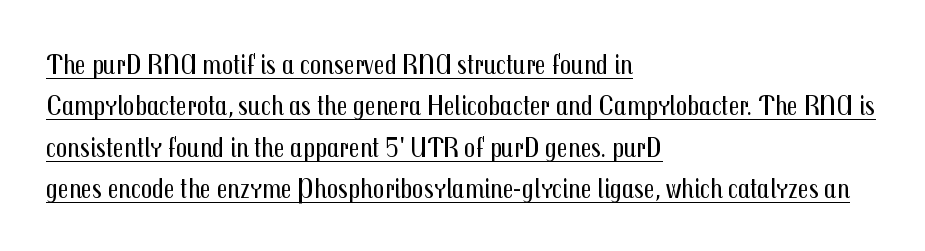
The image shows 28 px regular-weight, condensed sans-serif type, upright; set left-aligned, normal line spacing (1.48x), normal letter spacing, underlined; medium stroke contrast and a medium x-height.
